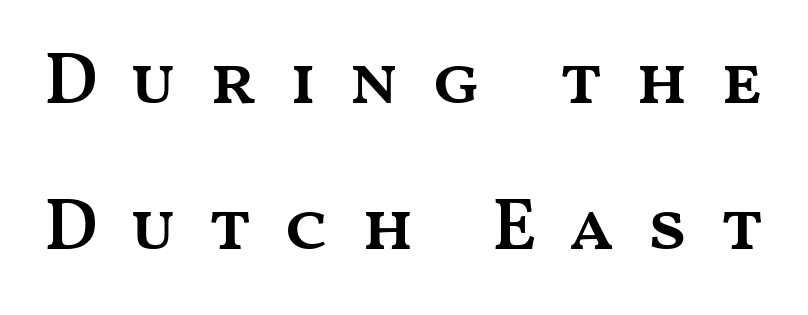
Q: Is the text bold? A: Semi-bold.
Q: Is the text italic (slanted)? A: No, it is upright.
Q: Is the text underlined? A: No.
Q: Is the spacing between letters normal or unusually wide? A: Unusually wide.
Q: Is the spacing between lines tight, normal or loose? A: Loose.
Q: Width (condensed, normal, or wide)? A: Wide.
Q: Stroke contrast? A: Medium.
Q: x-height? A: Medium.
Q: Monospaced? A: No.
